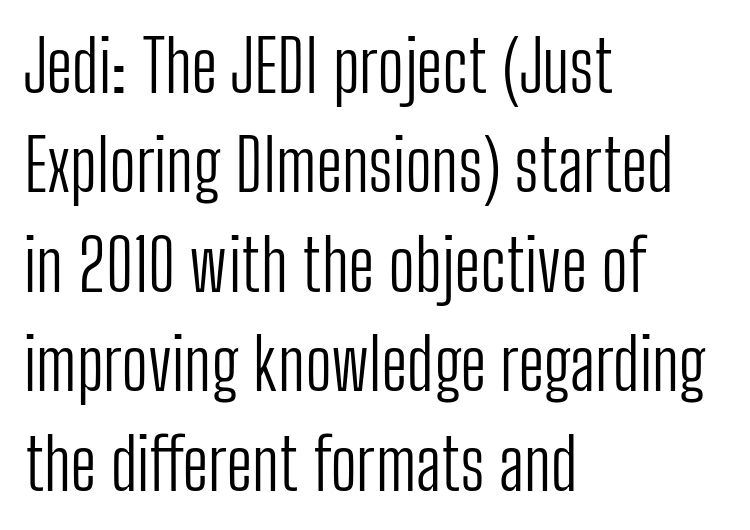
The image shows 70 px light, condensed sans-serif type, upright; set left-aligned, normal line spacing (1.42x), normal letter spacing, not underlined; low stroke contrast and a medium x-height.
